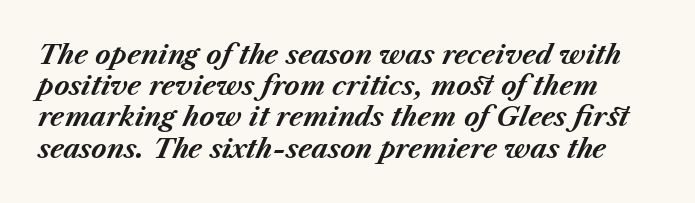
Q: Is the text bold? A: Yes.
Q: Is the text italic (slanted)? A: Yes, it leans right by about 23 degrees.
Q: Is the text underlined? A: No.
Q: Is the spacing between letters normal or unusually wide? A: Normal.
